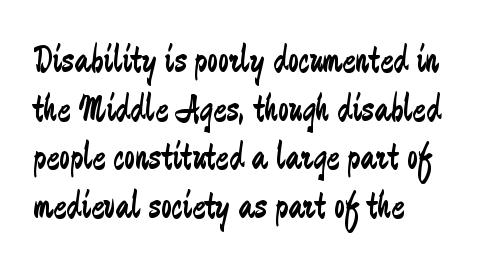
Q: Is the text bold? A: No.
Q: Is the text italic (slanted)? A: Yes.
Q: Is the typeface a serif or a sans-serif typeface? A: Sans-serif.
Q: Is the text underlined? A: No.
Q: How is the paragraph aligned? A: Left-aligned.
Q: Is the spacing between letters normal or unusually wide? A: Normal.
Q: Is the spacing between lines tight, normal or loose? A: Normal.
Q: Width (condensed, normal, or wide)? A: Condensed.
Q: Stroke contrast? A: Low.
Q: x-height? A: Small.
Q: Monospaced? A: No.
